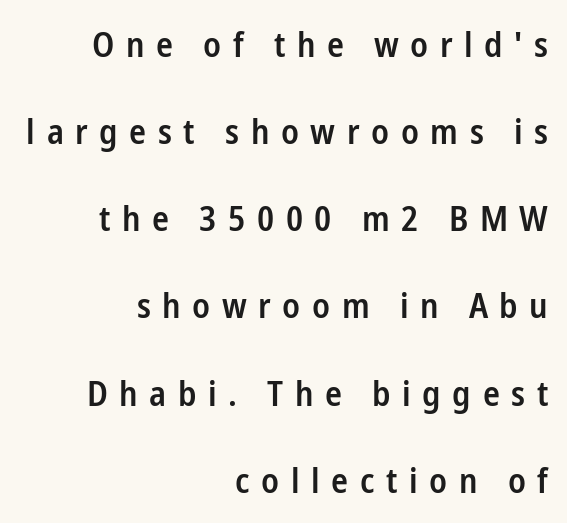
The image shows 35 px semibold, condensed sans-serif type, upright; set right-aligned, loose line spacing (2.49x), unusually wide letter spacing (+0.33 em), not underlined; low stroke contrast and a medium x-height.
